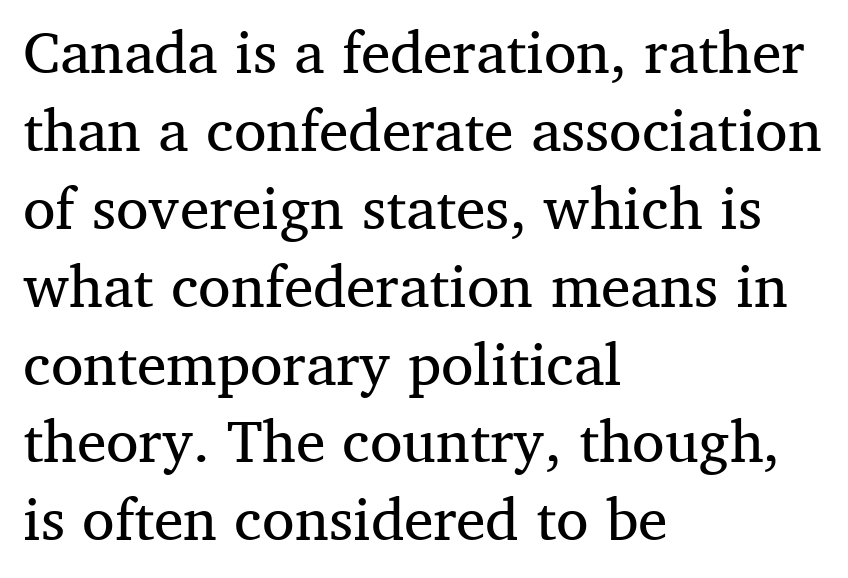
The image shows 59 px regular-weight serif type, upright; set left-aligned, normal line spacing (1.32x), normal letter spacing, not underlined; medium stroke contrast and a medium x-height.
